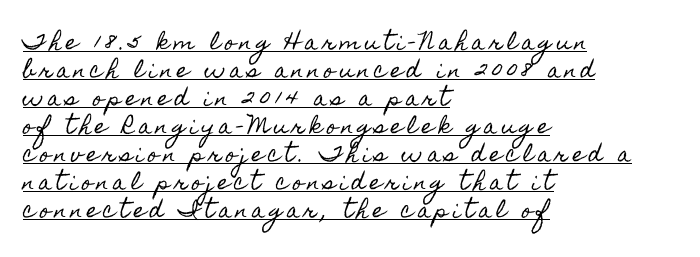
Q: Is the text italic (slanted)? A: Yes.
Q: Is the text underlined? A: Yes.
Q: How is the paragraph aligned? A: Left-aligned.
Q: Is the spacing between letters normal or unusually wide? A: Unusually wide.
Q: Is the spacing between lines tight, normal or loose? A: Normal.
